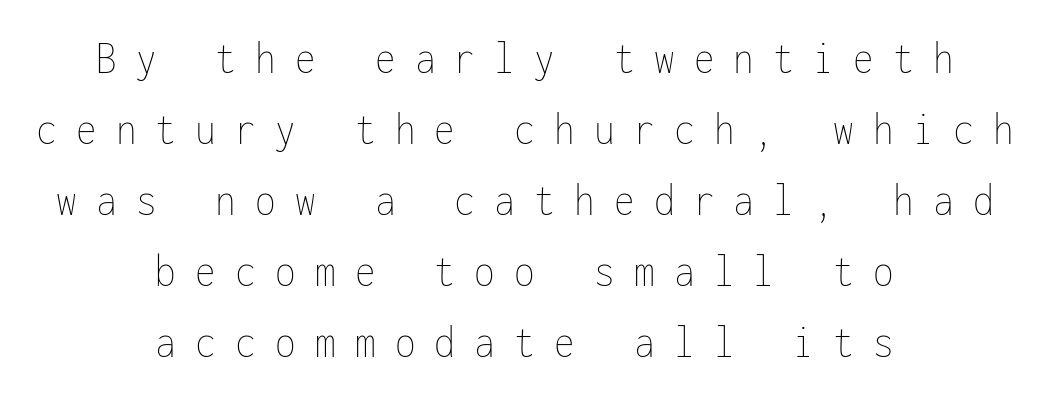
Normally led — the rows are evenly, conventionally spaced. The strokes carry an ordinary text weight at most. The horizontal fit of the characters is loose and conspicuously gappy. The string is rendered with underlining switched off.
